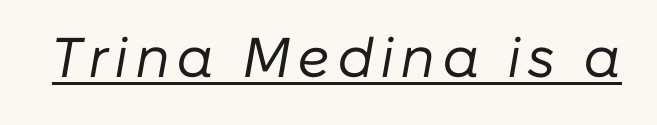
{"italic": "yes", "lean": "right", "slant_degrees": 10, "bold": "no", "weight": "regular", "width": "normal", "stroke_contrast": "low", "x_height": "medium", "monospaced": "no", "underline": "yes", "glyph_px": 56}
